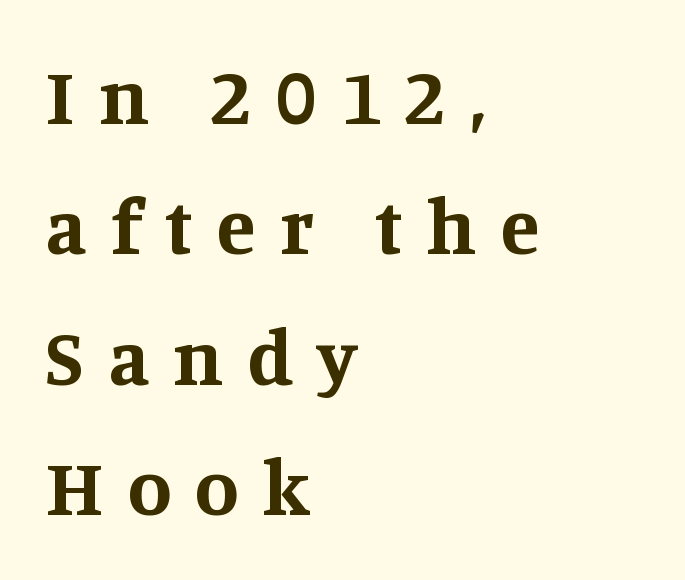
The image shows 80 px bold serif type, upright; set left-aligned, normal line spacing (1.63x), unusually wide letter spacing (+0.3 em), not underlined; medium stroke contrast and a large x-height.
